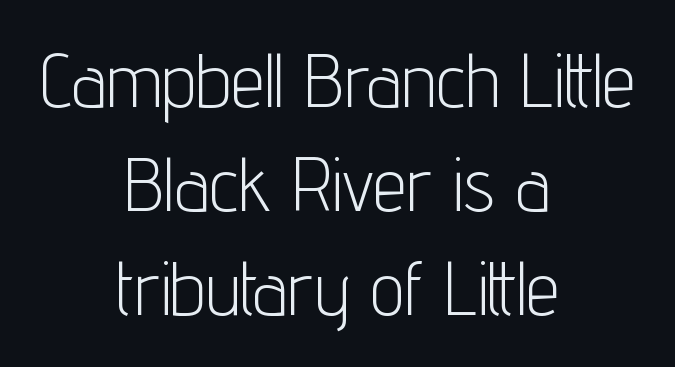
The cut favours lightness, reaching ordinary text weight at its darkest. The passage shown stacks its lines at a standard gap. Classification — sans serif. This rendering uses center alignment, leaving both contours irregular but symmetric. Plain, unruled lines of type. Looks like regular typesetting: each glyph gets only the width it needs.
